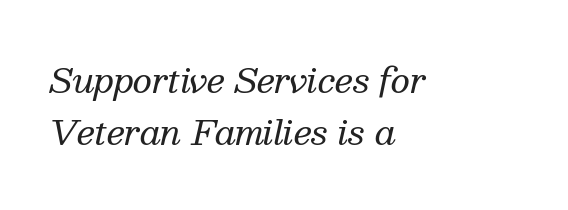
Q: Is the text bold? A: No.
Q: Is the text italic (slanted)? A: Yes, it leans right by about 13 degrees.
Q: Is the typeface a serif or a sans-serif typeface? A: Serif.
Q: Is the text underlined? A: No.
Q: How is the paragraph aligned? A: Left-aligned.
Q: Is the spacing between letters normal or unusually wide? A: Normal.
Q: Is the spacing between lines tight, normal or loose? A: Normal.
Q: Width (condensed, normal, or wide)? A: Normal.
Q: Stroke contrast? A: Medium.
Q: x-height? A: Medium.
Q: Monospaced? A: No.
